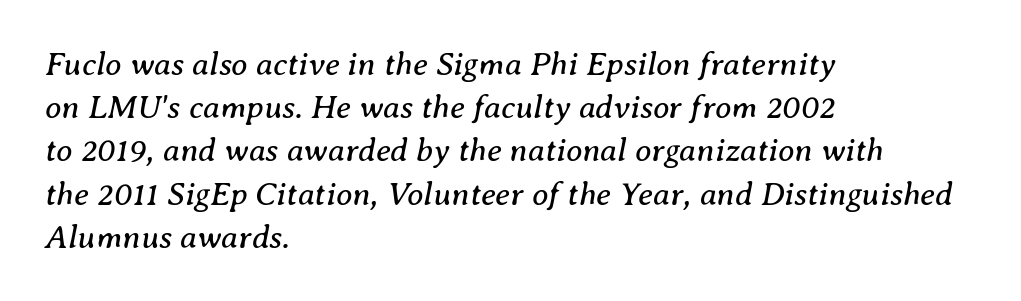
{"serif": "yes", "italic": "yes", "lean": "right", "slant_degrees": 8, "bold": "no", "weight": "regular", "width": "normal", "stroke_contrast": "medium", "x_height": "medium", "monospaced": "no", "underline": "no", "align": "left", "line_spacing": "normal", "line_spacing_ratio": 1.31, "letter_spacing": "normal", "letter_spacing_em": 0.0, "glyph_px": 33}
